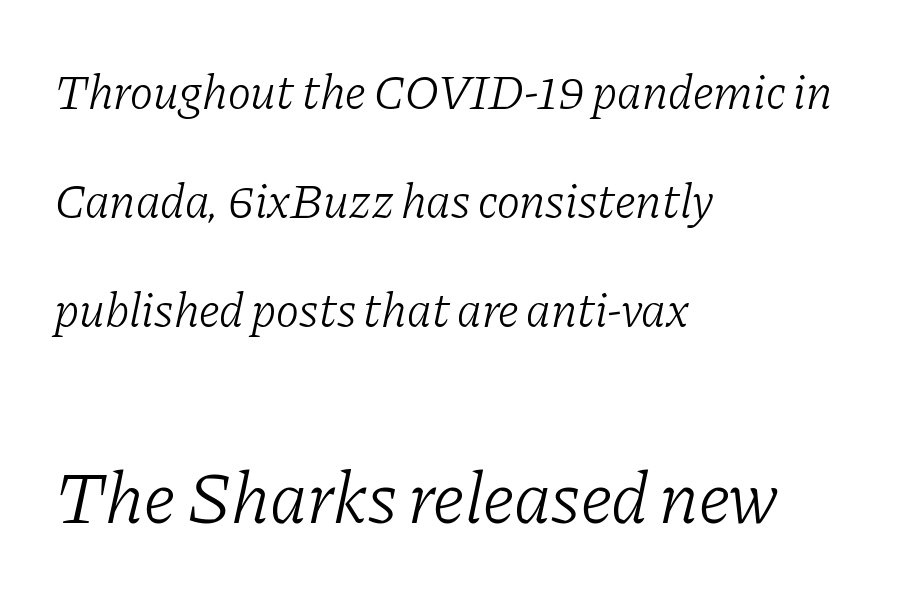
{"serif": "yes", "italic": "yes", "lean": "right", "slant_degrees": 11, "bold": "no", "weight": "light", "width": "normal", "stroke_contrast": "low", "x_height": "medium", "monospaced": "no", "underline": "no", "align": "left", "line_spacing": "loose", "line_spacing_ratio": 2.22, "letter_spacing": "normal", "letter_spacing_em": 0.0, "larger_block": "second", "size_ratio": 1.51, "glyph_px": 74}
